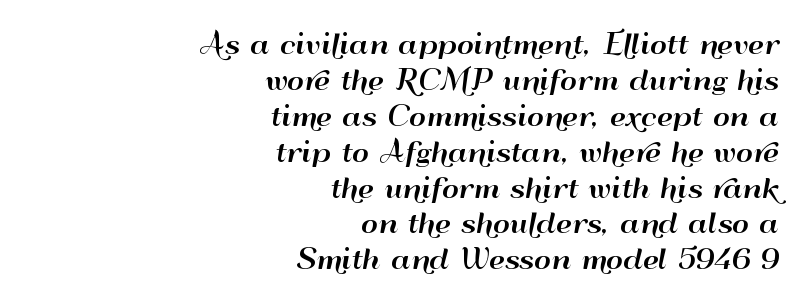
Q: Is the text italic (slanted)? A: Yes.
Q: Is the text underlined? A: No.
Q: How is the paragraph aligned? A: Right-aligned.
Q: Is the spacing between letters normal or unusually wide? A: Normal.
Q: Is the spacing between lines tight, normal or loose? A: Normal.
